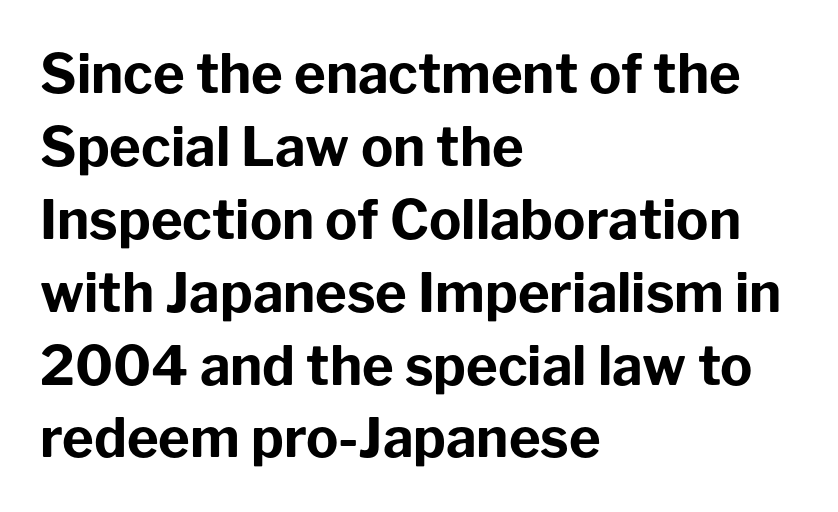
Each letter keeps its own natural width here, so spacing adapts to shape. Italic: no, the glyphs are upright roman. Spacing between characters is what you'd get straight out of the box. Notice how descenders clear the ascenders below comfortably — that's standard leading. Type without underlining.
